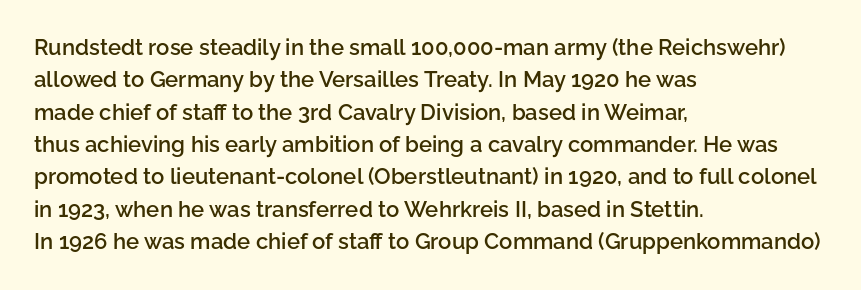
{"italic": "no", "bold": "semi", "underline": "no", "align": "left", "line_spacing": "normal", "line_spacing_ratio": 1.47, "letter_spacing": "normal", "letter_spacing_em": 0.0, "glyph_px": 22}
